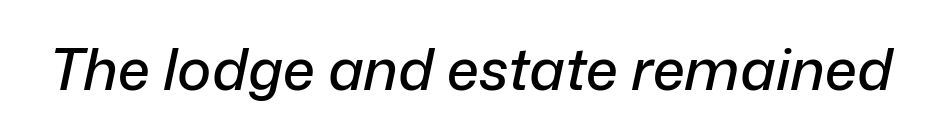
Q: Is the text italic (slanted)? A: Yes, it leans right by about 12 degrees.
Q: Is the text underlined? A: No.
Q: Is the spacing between letters normal or unusually wide? A: Normal.
Q: Width (condensed, normal, or wide)? A: Normal.
Q: Stroke contrast? A: Low.
Q: x-height? A: Medium.
Q: Monospaced? A: No.
